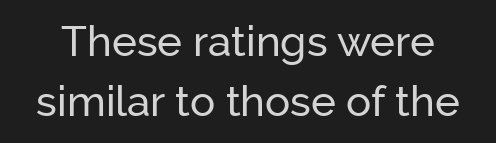
Caption: standard tracking, unaltered. It's the straight-up-and-down kind of type. Font category for this specimen: sans-serif. The letters advance in unequal steps, a hallmark of proportional type. Unmarked baselines from the first word to the last. Quick note: interline space is typical.
